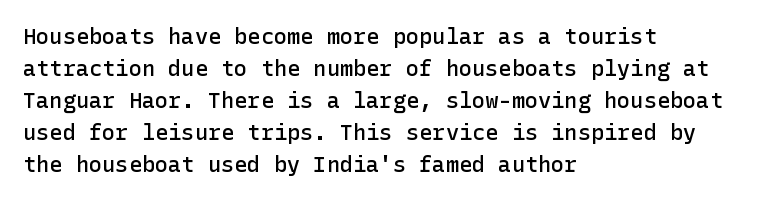
{"italic": "no", "bold": "semi", "underline": "no", "align": "left", "line_spacing": "normal", "line_spacing_ratio": 1.46, "letter_spacing": "normal", "letter_spacing_em": 0.0, "glyph_px": 22}
